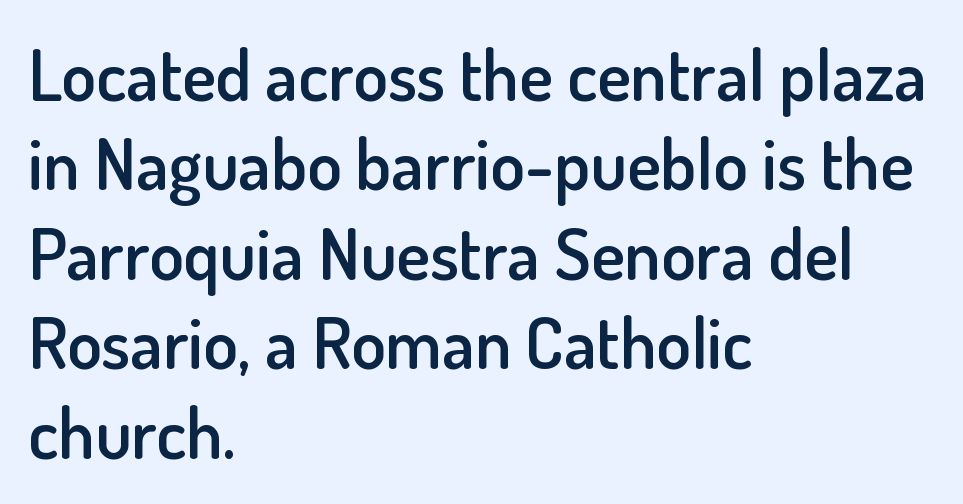
In terms of posture, this sample is upright. Letterform terminals end flat and unadorned throughout the passage. Each line starts at the same left margin while the right side varies. Note the varied advance widths — an 'i' is clearly narrower than an 'm'. Just letters on the line, the space beneath them empty. What weight is shown? A semibold, between regular and bold.
